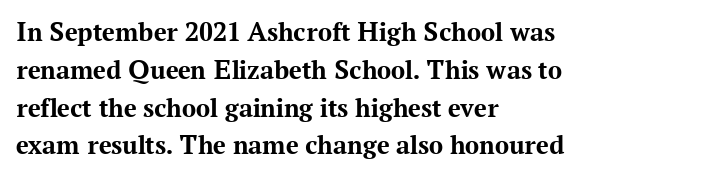
Q: Is the text bold? A: Yes.
Q: Is the text italic (slanted)? A: No, it is upright.
Q: Is the typeface a serif or a sans-serif typeface? A: Serif.
Q: Is the text underlined? A: No.
Q: How is the paragraph aligned? A: Left-aligned.
Q: Is the spacing between letters normal or unusually wide? A: Normal.
Q: Is the spacing between lines tight, normal or loose? A: Normal.
Q: Width (condensed, normal, or wide)? A: Normal.
Q: Stroke contrast? A: Medium.
Q: x-height? A: Medium.
Q: Monospaced? A: No.
